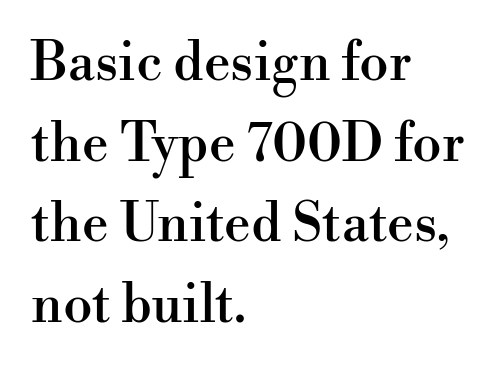
Q: Is the text italic (slanted)? A: No, it is upright.
Q: Is the typeface a serif or a sans-serif typeface? A: Serif.
Q: Is the text underlined? A: No.
Q: How is the paragraph aligned? A: Left-aligned.
Q: Is the spacing between letters normal or unusually wide? A: Normal.
Q: Is the spacing between lines tight, normal or loose? A: Normal.
Q: Width (condensed, normal, or wide)? A: Normal.
Q: Stroke contrast? A: High.
Q: x-height? A: Small.
Q: Monospaced? A: No.
